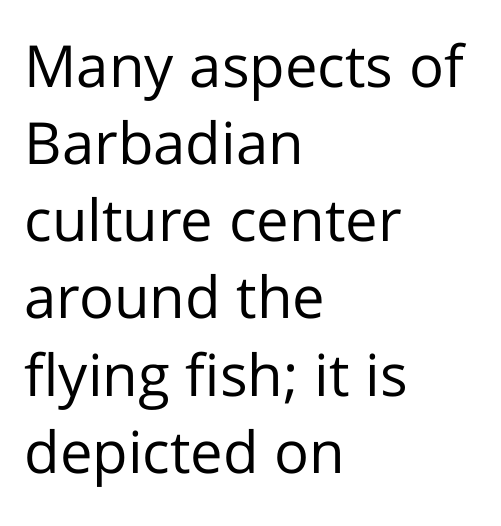
{"serif": "no", "italic": "no", "bold": "no", "weight": "regular", "width": "normal", "stroke_contrast": "low", "x_height": "medium", "monospaced": "no", "underline": "no", "align": "left", "line_spacing": "normal", "line_spacing_ratio": 1.33, "letter_spacing": "normal", "letter_spacing_em": 0.0, "glyph_px": 58}
